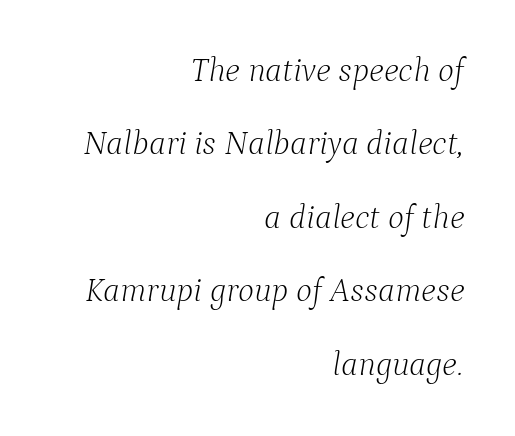
Letter spacing: default. A student would call this right alignment; a typographer would say flush right, rag left. Examine the stroke ends and you'll spot serifs. How would I describe the line gaps? Wide and relaxed. Underlining? Definitely not there. Unbolded letterforms with no extra heft.
